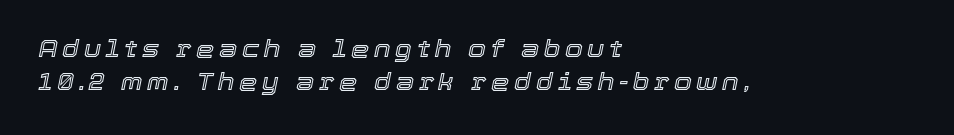
{"italic": "yes", "lean": "right", "slant_degrees": 12, "underline": "no", "align": "left", "line_spacing": "normal", "line_spacing_ratio": 1.44, "letter_spacing": "wide", "letter_spacing_em": 0.2, "glyph_px": 23}
